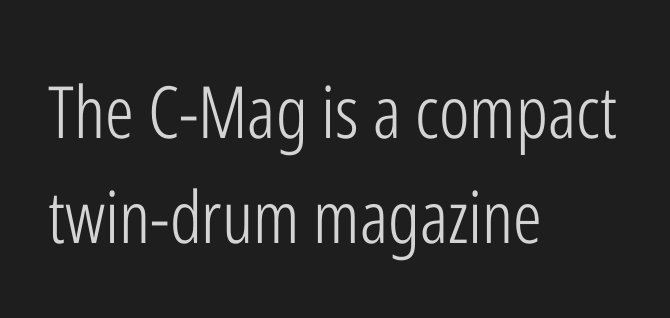
Honestly, the letter spacing is just normal — you wouldn't notice it. The letters advance in unequal steps, a hallmark of proportional type. Rendered with straight, roman letterforms. These lines sit exactly where default settings would place them.
